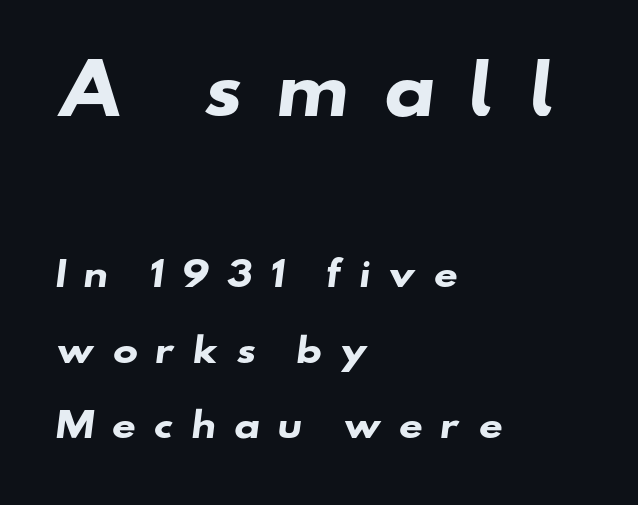
Does the leading feel generous? Absolutely, it's lavish. Does the type have serifs? No, each stem ends abruptly. Note the varied advance widths — an 'i' is clearly narrower than an 'm'. Two sizes are in play, and the larger belongs to the first block. The rendering inserts visible extra space after every character.
